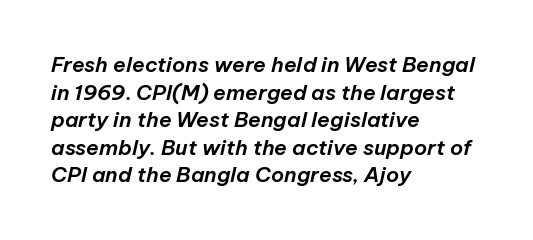
The image shows 21 px text type, italic (leaning right); set left-aligned, normal line spacing (1.31x), normal letter spacing, not underlined.
